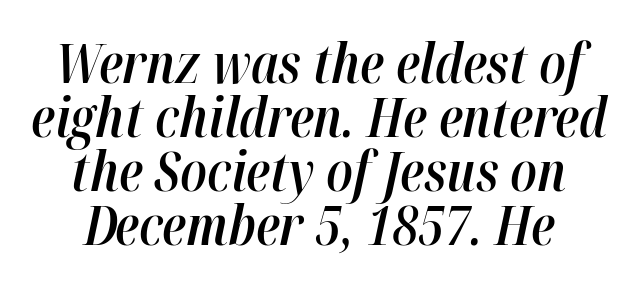
{"italic": "yes", "lean": "right", "slant_degrees": 12, "bold": "semi", "weight": "semibold", "width": "condensed", "stroke_contrast": "high", "x_height": "medium", "monospaced": "no", "underline": "no", "align": "center", "line_spacing": "tight", "line_spacing_ratio": 0.98, "letter_spacing": "normal", "letter_spacing_em": 0.0, "glyph_px": 55}
